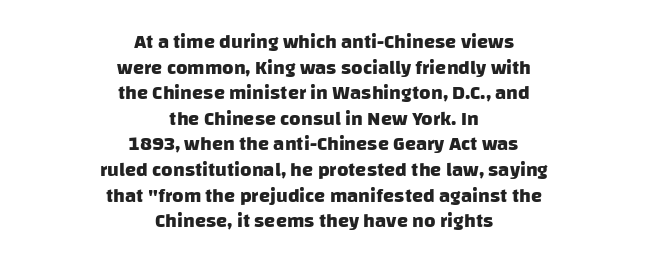
{"bold": "yes", "underline": "no", "align": "center", "line_spacing": "normal", "line_spacing_ratio": 1.28, "letter_spacing": "normal", "letter_spacing_em": 0.0, "glyph_px": 20}
